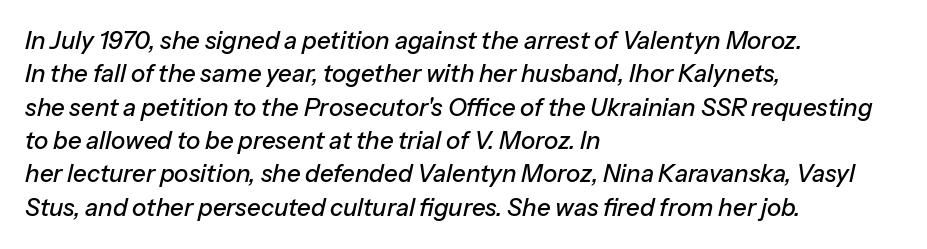
Default kerning and tracking; the words read as compact shapes. Honestly, there is no underline to notice here at all. The rendering uses a moderate line-height, typical for paragraphs. The rendering applies a slant to the glyphs. The compositor pushed each line to the left boundary.
